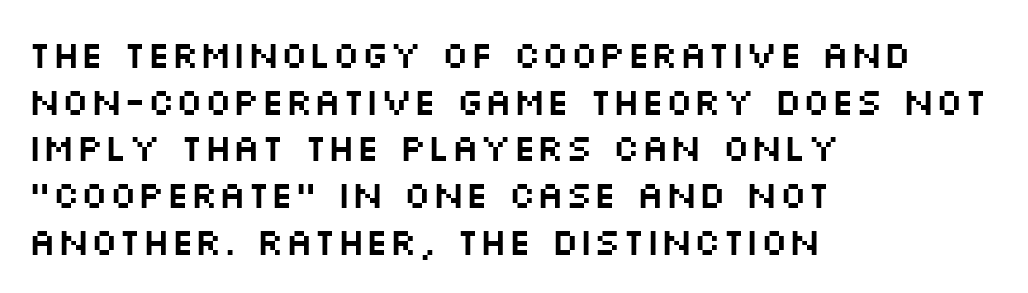
Does the lettering tilt? It doesn't — this is upright. Each line starts at the same left margin while the right side varies. The space beneath each line is pristine and unruled. Look at the tracking — it's just the regular setting, nothing added. Note the varied advance widths — an 'i' is clearly narrower than an 'm'. Serifs: no, the terminals of the letterforms are clean.
